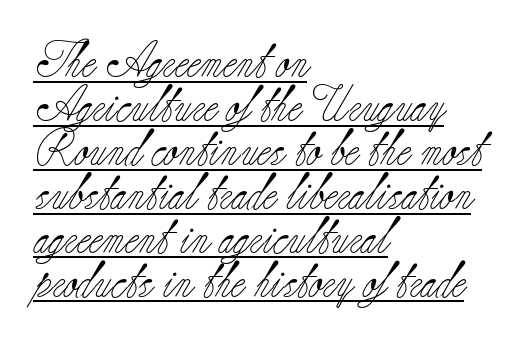
Q: Is the text bold? A: No.
Q: Is the text italic (slanted)? A: Yes.
Q: Is the typeface a serif or a sans-serif typeface? A: Serif.
Q: Is the text underlined? A: Yes.
Q: How is the paragraph aligned? A: Left-aligned.
Q: Is the spacing between letters normal or unusually wide? A: Normal.
Q: Width (condensed, normal, or wide)? A: Normal.
Q: Stroke contrast? A: Low.
Q: x-height? A: Small.
Q: Monospaced? A: No.
